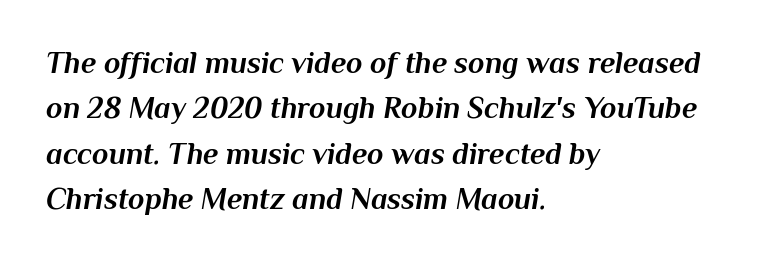
{"italic": "yes", "lean": "right", "slant_degrees": 10, "bold": "yes", "weight": "bold", "width": "normal", "stroke_contrast": "medium", "x_height": "medium", "monospaced": "no", "underline": "no", "align": "left", "line_spacing": "normal", "line_spacing_ratio": 1.51, "letter_spacing": "normal", "letter_spacing_em": 0.0, "glyph_px": 30}
